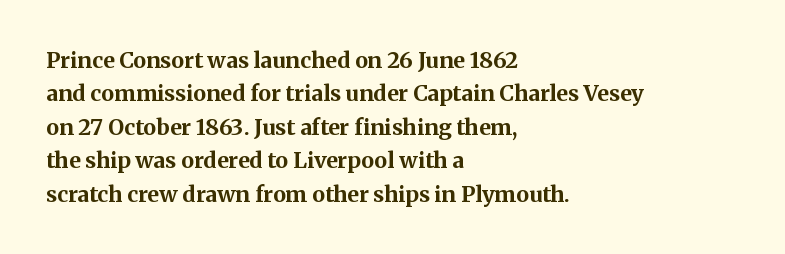
The strip under each line holds only bare page. Between one letter and the next there's only the usual sliver of space. Is there any slant? The stems are plumb. Plenty of ink on the page — the face is bold. Leading matches the norm, producing a regular column.
